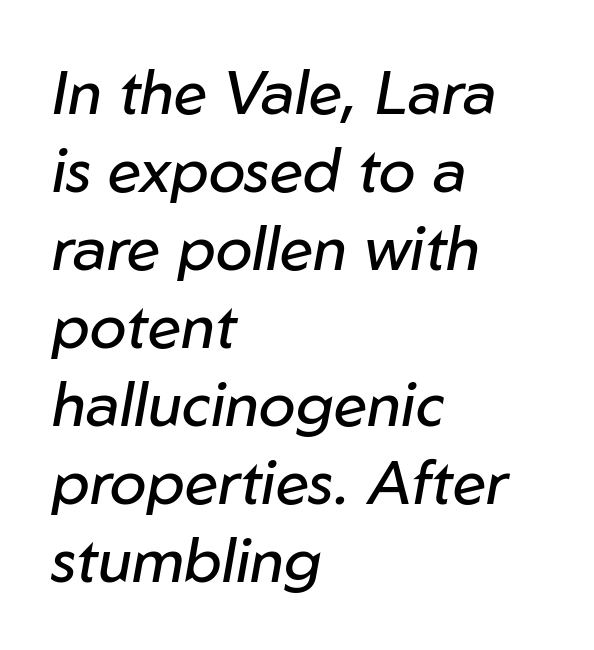
The image shows 61 px regular-weight type, italic (leaning right); set left-aligned, normal line spacing (1.28x), normal letter spacing, not underlined; low stroke contrast and a medium x-height.
